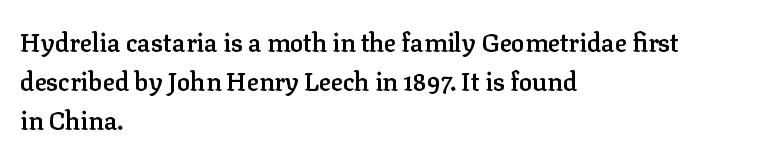
The image shows 25 px text type, upright; set left-aligned, normal line spacing (1.57x), normal letter spacing, not underlined.
